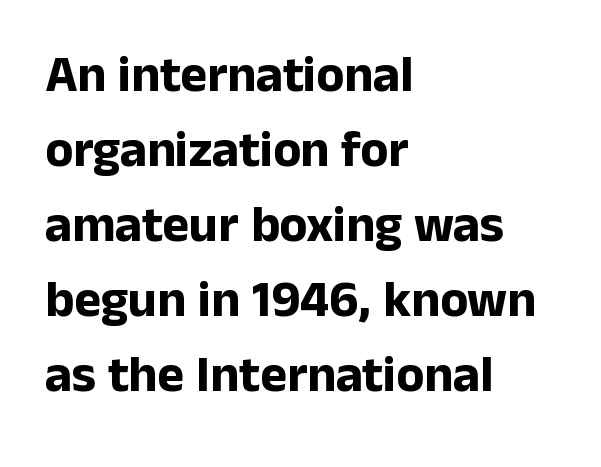
The passage shown is typed in a proportional face where columns would drift. It's the straight-up-and-down kind of type. These lines sit exactly where default settings would place them. There is no visible air inserted between adjacent glyphs. This rendering employs a face without finishing strokes, i.e., a sans-serif. Each line starts at the same left margin while the right side varies.
